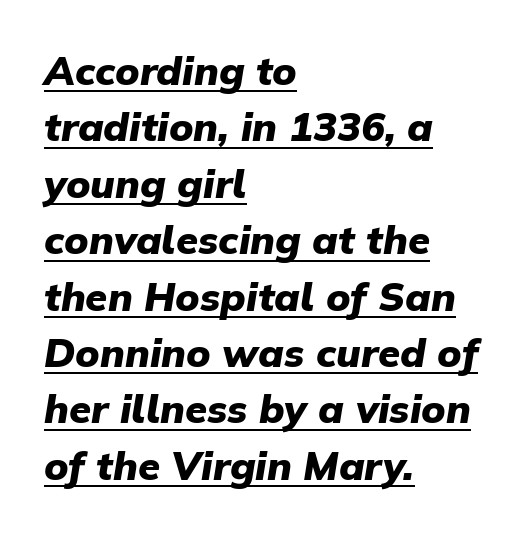
Q: Is the text bold? A: Yes.
Q: Is the text italic (slanted)? A: Yes, it leans right by about 9 degrees.
Q: Is the text underlined? A: Yes.
Q: How is the paragraph aligned? A: Left-aligned.
Q: Is the spacing between letters normal or unusually wide? A: Normal.
Q: Is the spacing between lines tight, normal or loose? A: Normal.
Q: Width (condensed, normal, or wide)? A: Normal.
Q: Stroke contrast? A: Low.
Q: x-height? A: Medium.
Q: Monospaced? A: No.
